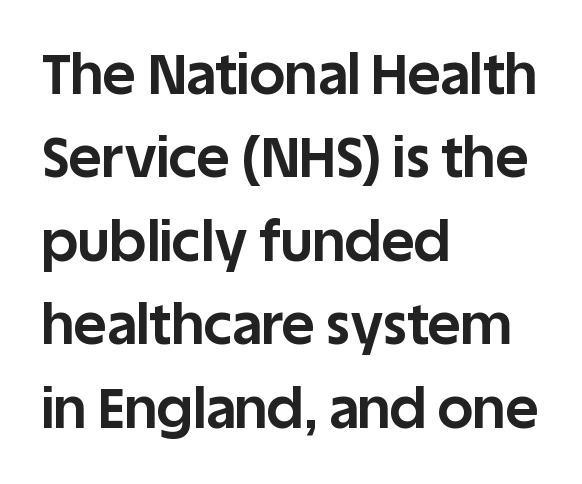
{"serif": "no", "italic": "no", "bold": "yes", "weight": "bold", "width": "normal", "stroke_contrast": "low", "x_height": "large", "monospaced": "no", "underline": "no", "align": "left", "line_spacing": "normal", "line_spacing_ratio": 1.49, "letter_spacing": "normal", "letter_spacing_em": 0.0, "glyph_px": 56}
